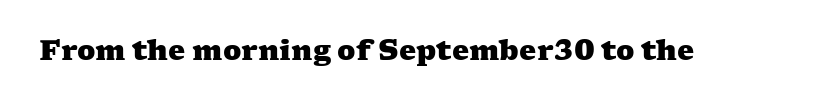
Thick stems and heavy bowls — unmistakably bold. The specimen omits any rule beneath the text block's lines. How are the letters spaced? Ordinarily, with no added tracking.
